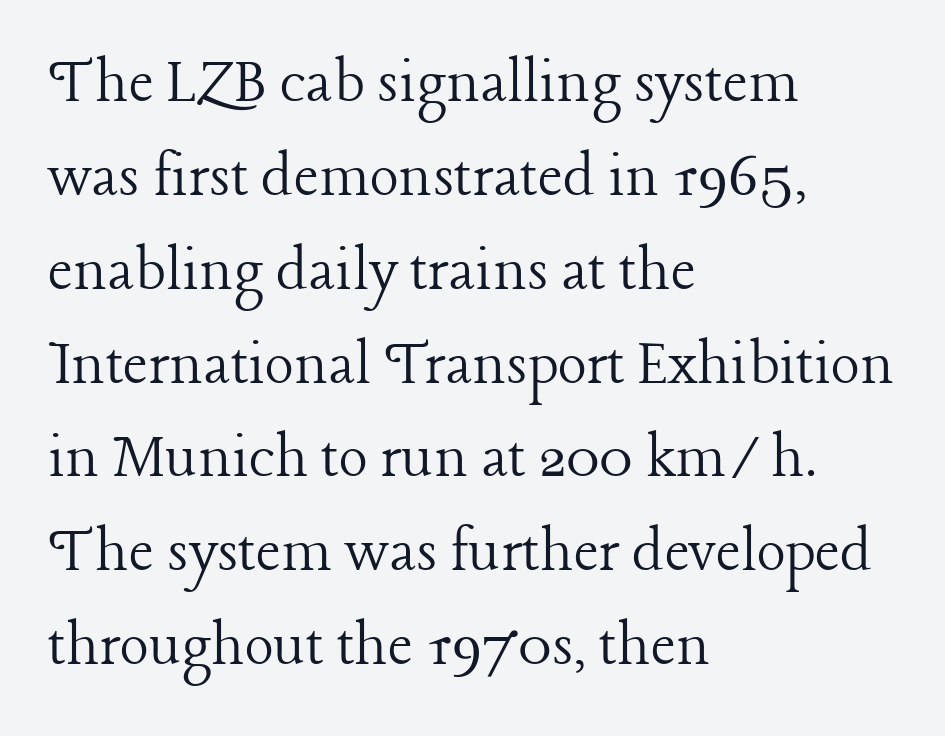
Each new line begins a customary step beneath the previous one. Anything drawn beneath the words? Only blank space. The face looks like a standard text weight, possibly lighter. Regarding serifs, this sample has them. Looks like regular typesetting: each glyph gets only the width it needs. All the whitespace from short lines collects on the right.
